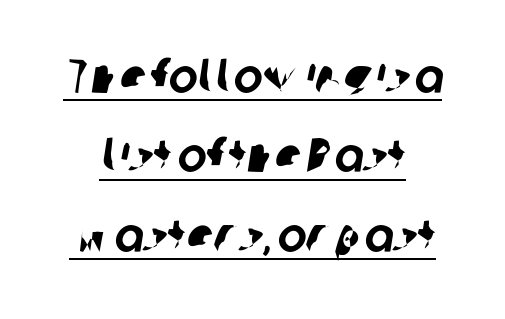
Q: Is the typeface a serif or a sans-serif typeface? A: Sans-serif.
Q: Is the text underlined? A: Yes.
Q: How is the paragraph aligned? A: Centered.
Q: Is the spacing between letters normal or unusually wide? A: Normal.
Q: Is the spacing between lines tight, normal or loose? A: Normal.
Q: Width (condensed, normal, or wide)? A: Normal.
Q: Stroke contrast? A: Low.
Q: x-height? A: Medium.
Q: Monospaced? A: No.
